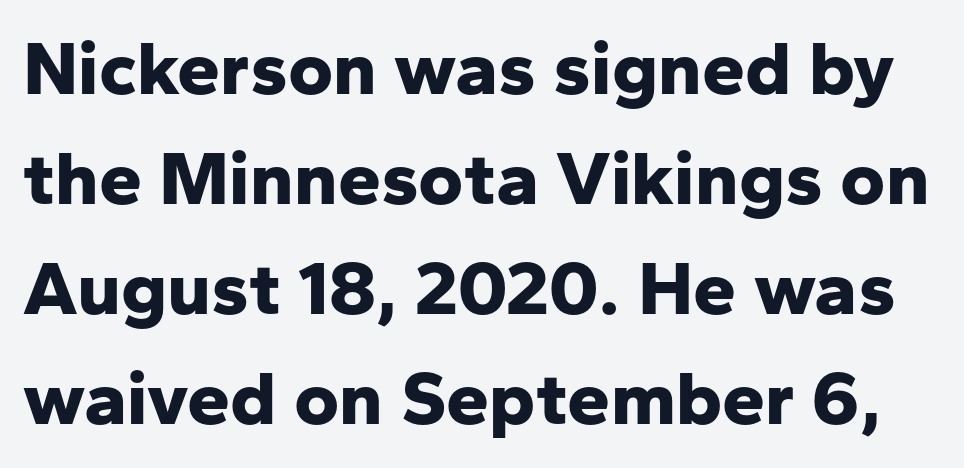
Lines of text with bare space underneath. The letters stand straight up with perfectly vertical stems. A typesetter would label this face a sans. Line spacing here is normal.
